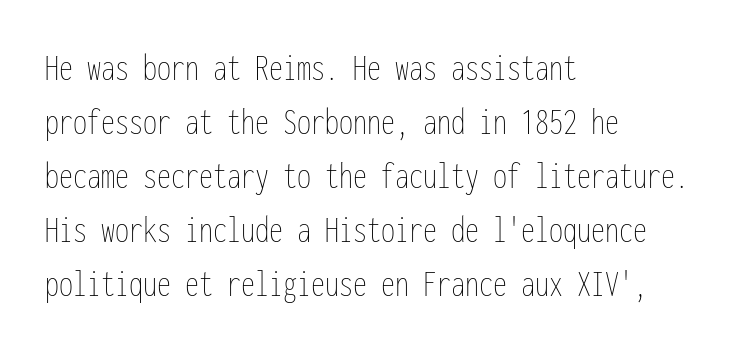
Q: Is the text bold? A: No.
Q: Is the text italic (slanted)? A: No, it is upright.
Q: Is the text underlined? A: No.
Q: How is the paragraph aligned? A: Left-aligned.
Q: Is the spacing between letters normal or unusually wide? A: Normal.
Q: Is the spacing between lines tight, normal or loose? A: Normal.
Q: Width (condensed, normal, or wide)? A: Condensed.
Q: Stroke contrast? A: Low.
Q: x-height? A: Medium.
Q: Monospaced? A: Yes.
